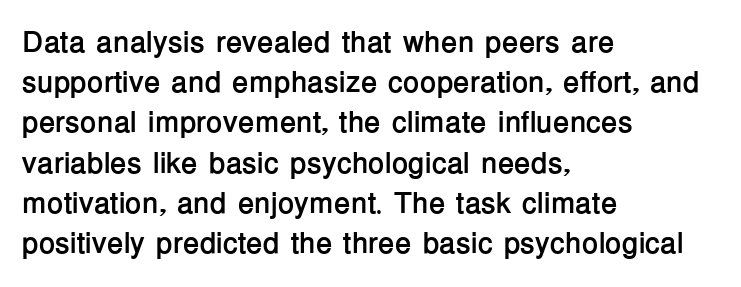
The image shows 30 px semibold sans-serif type, upright; set left-aligned, normal line spacing (1.34x), normal letter spacing, not underlined; low stroke contrast and a medium x-height.
